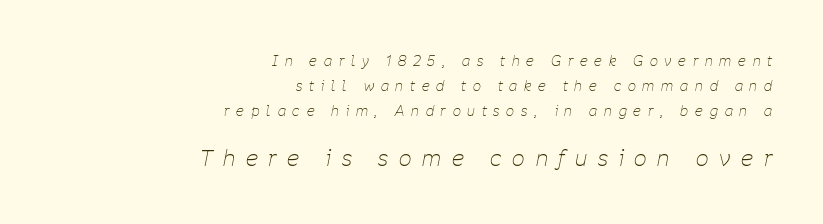
Q: Is the text bold? A: No.
Q: Is the text italic (slanted)? A: Yes, it leans right by about 11 degrees.
Q: Is the text underlined? A: No.
Q: How is the paragraph aligned? A: Right-aligned.
Q: Is the spacing between letters normal or unusually wide? A: Unusually wide.
Q: Which block of text is set in a larger size, the first (top) or the second (bottom)? A: The second (bottom) one.
